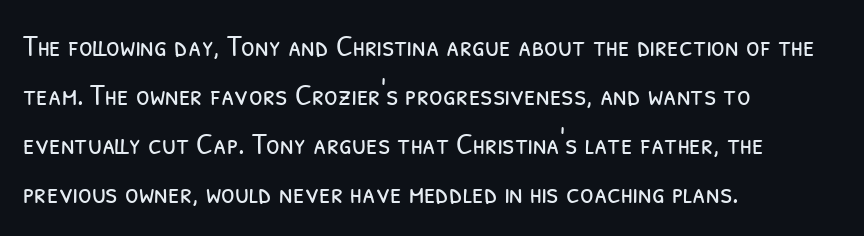
Q: Is the text bold? A: No.
Q: Is the typeface a serif or a sans-serif typeface? A: Sans-serif.
Q: Is the text underlined? A: No.
Q: How is the paragraph aligned? A: Left-aligned.
Q: Is the spacing between letters normal or unusually wide? A: Normal.
Q: Is the spacing between lines tight, normal or loose? A: Normal.
Q: Width (condensed, normal, or wide)? A: Condensed.
Q: Stroke contrast? A: Low.
Q: x-height? A: Medium.
Q: Monospaced? A: No.
